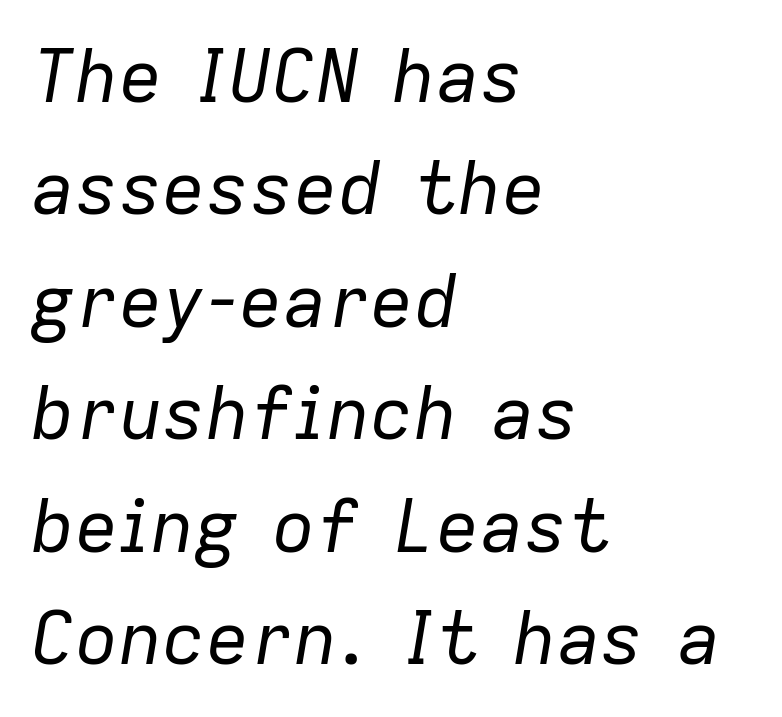
Q: Is the text bold? A: No.
Q: Is the text italic (slanted)? A: Yes, it leans right by about 9 degrees.
Q: Is the text underlined? A: No.
Q: How is the paragraph aligned? A: Left-aligned.
Q: Is the spacing between letters normal or unusually wide? A: Normal.
Q: Is the spacing between lines tight, normal or loose? A: Normal.
Q: Width (condensed, normal, or wide)? A: Normal.
Q: Stroke contrast? A: Low.
Q: x-height? A: Medium.
Q: Monospaced? A: No.
